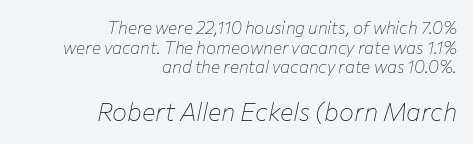
The image shows 25 px text type, italic (leaning right); set right-aligned, line spacing 1.16x, normal letter spacing, not underlined; the second (bottom) block is 1.47x larger.
